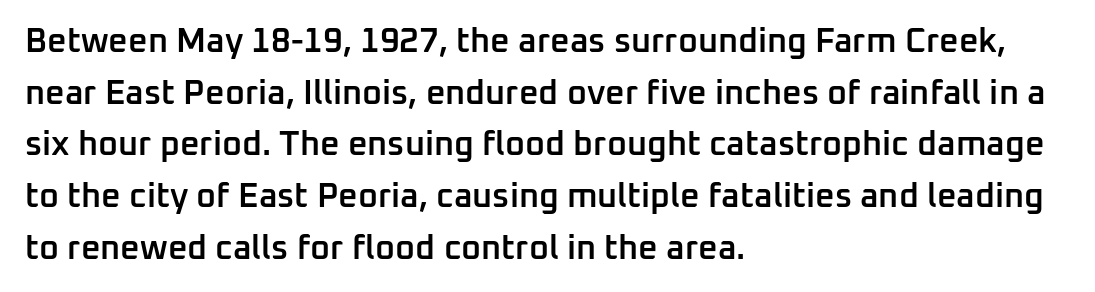
The image shows 34 px semibold sans-serif type, upright; set left-aligned, normal line spacing (1.52x), normal letter spacing, not underlined; low stroke contrast and a medium x-height.
